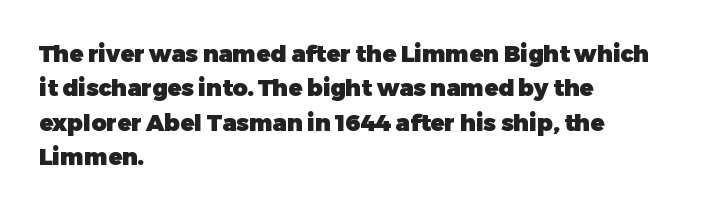
The image shows 23 px bold type, upright; set left-aligned, normal line spacing (1.5x), normal letter spacing, not underlined.
